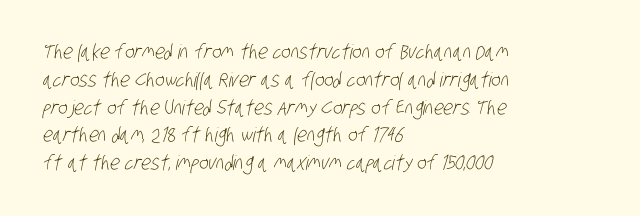
The image shows 20 px text type; set left-aligned, normal line spacing (1.39x), normal letter spacing, not underlined.
